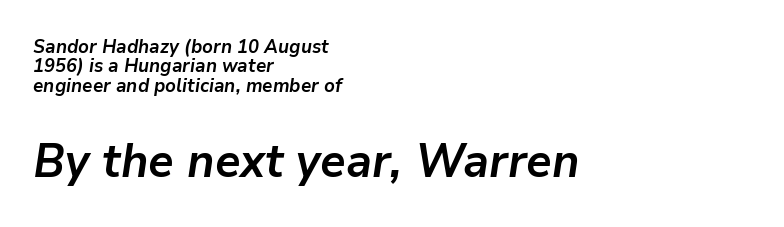
The image shows 47 px semibold type, italic (leaning right); set left-aligned, tight line spacing (1.02x), normal letter spacing, not underlined; the second (bottom) block is 2.47x larger; low stroke contrast and a medium x-height.
